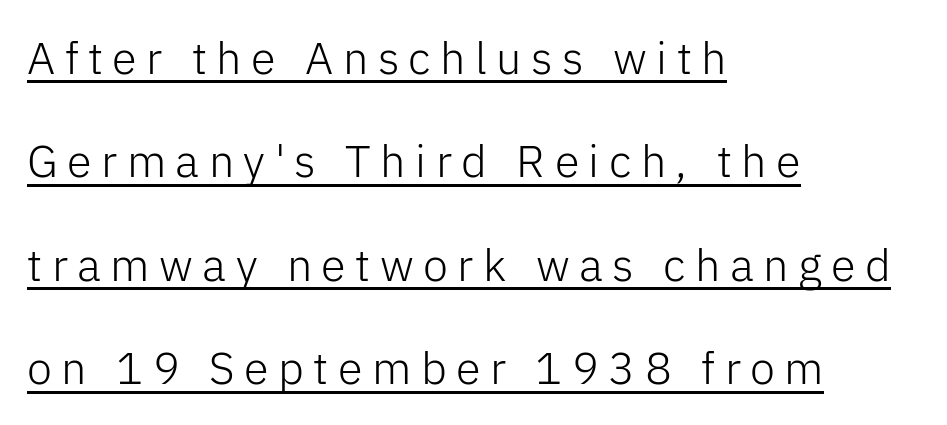
Short and long lines alike share a common starting point at left. Does a line run under the words? Yes, clearly. The gaps between neighbouring characters are conspicuously large. What kind of face is this? One without serifs — a sans. These lines are rendered in a variable-pitch font.
